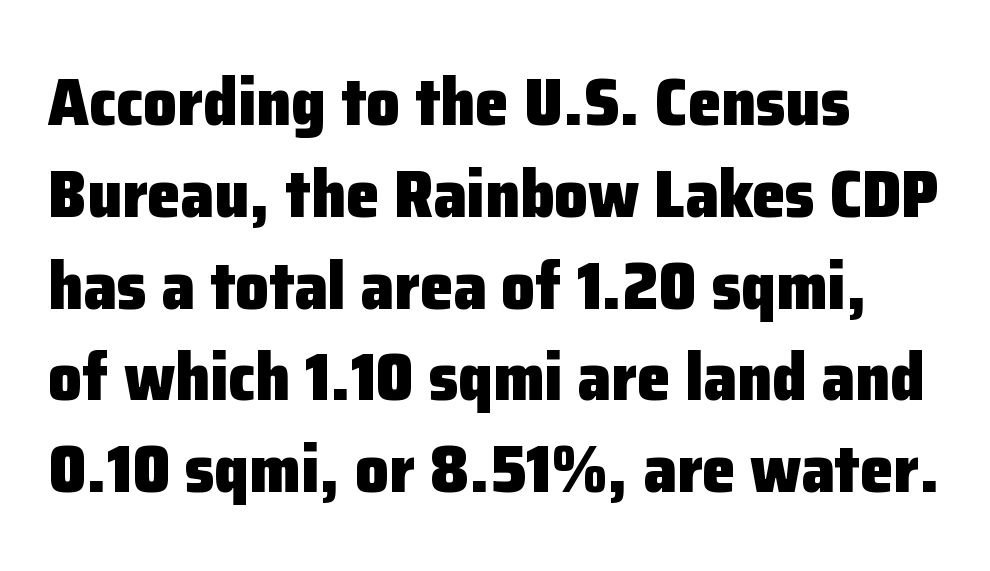
The passage shown is typeset with a sans-serif family. Spacing verdict: proportional, widths tailored to each character. Weight check: bold — yes, fully. Nope, not italic — everything's standing straight.
